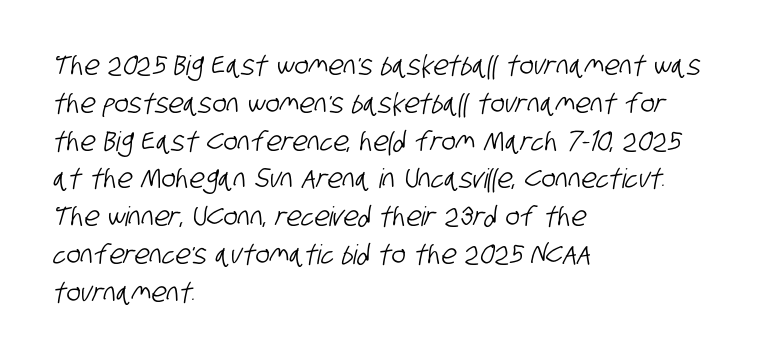
Q: Is the text underlined? A: No.
Q: How is the paragraph aligned? A: Left-aligned.
Q: Is the spacing between letters normal or unusually wide? A: Normal.
Q: Is the spacing between lines tight, normal or loose? A: Normal.
